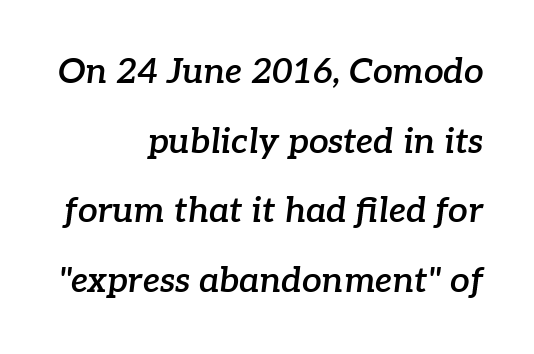
Q: Is the text bold? A: Semi-bold.
Q: Is the text italic (slanted)? A: Yes, it leans right by about 7 degrees.
Q: Is the typeface a serif or a sans-serif typeface? A: Serif.
Q: Is the text underlined? A: No.
Q: How is the paragraph aligned? A: Right-aligned.
Q: Is the spacing between letters normal or unusually wide? A: Normal.
Q: Is the spacing between lines tight, normal or loose? A: Loose.
Q: Width (condensed, normal, or wide)? A: Normal.
Q: Stroke contrast? A: Low.
Q: x-height? A: Medium.
Q: Monospaced? A: No.
